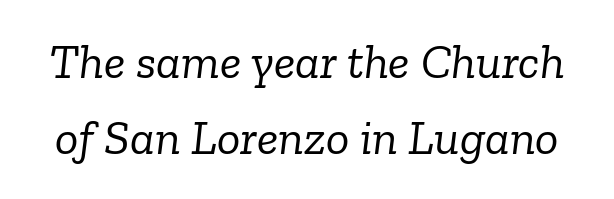
Q: Is the text bold? A: No.
Q: Is the text italic (slanted)? A: Yes, it leans right by about 6 degrees.
Q: Is the typeface a serif or a sans-serif typeface? A: Serif.
Q: Is the text underlined? A: No.
Q: Is the spacing between letters normal or unusually wide? A: Normal.
Q: Is the spacing between lines tight, normal or loose? A: Normal.
Q: Width (condensed, normal, or wide)? A: Normal.
Q: Stroke contrast? A: Low.
Q: x-height? A: Medium.
Q: Monospaced? A: No.
